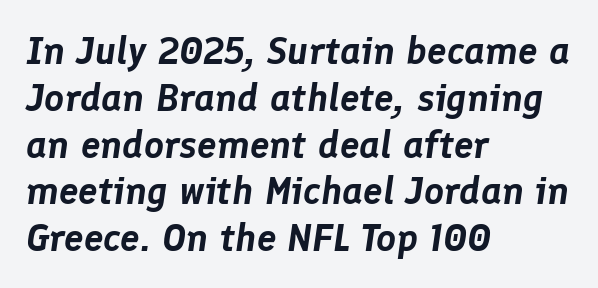
Q: Is the text italic (slanted)? A: Yes, it leans right by about 8 degrees.
Q: Is the text underlined? A: No.
Q: How is the paragraph aligned? A: Left-aligned.
Q: Is the spacing between letters normal or unusually wide? A: Normal.
Q: Width (condensed, normal, or wide)? A: Normal.
Q: Stroke contrast? A: Low.
Q: x-height? A: Medium.
Q: Monospaced? A: No.
